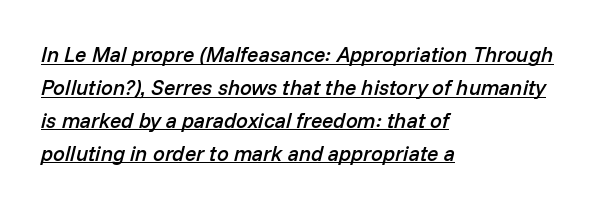
Q: Is the text bold? A: Semi-bold.
Q: Is the text italic (slanted)? A: Yes, it leans right by about 14 degrees.
Q: Is the text underlined? A: Yes.
Q: How is the paragraph aligned? A: Left-aligned.
Q: Is the spacing between letters normal or unusually wide? A: Normal.
Q: Is the spacing between lines tight, normal or loose? A: Normal.
